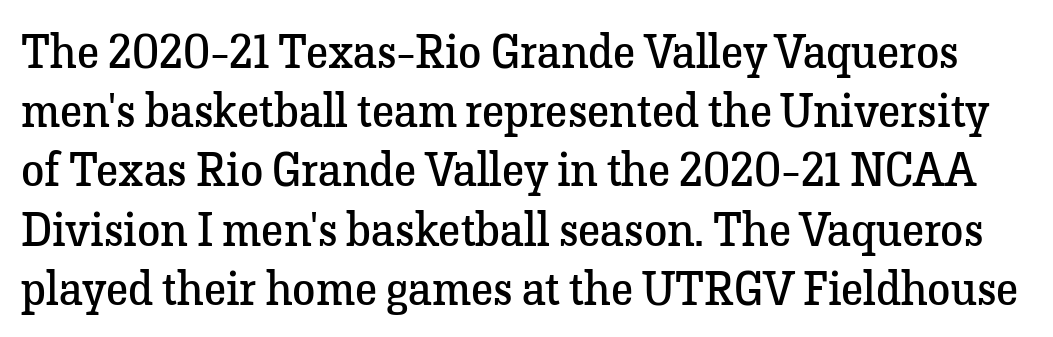
Q: Is the text bold? A: No.
Q: Is the text italic (slanted)? A: No, it is upright.
Q: Is the typeface a serif or a sans-serif typeface? A: Serif.
Q: Is the text underlined? A: No.
Q: Is the spacing between letters normal or unusually wide? A: Normal.
Q: Is the spacing between lines tight, normal or loose? A: Normal.
Q: Width (condensed, normal, or wide)? A: Normal.
Q: Stroke contrast? A: Low.
Q: x-height? A: Medium.
Q: Monospaced? A: No.
